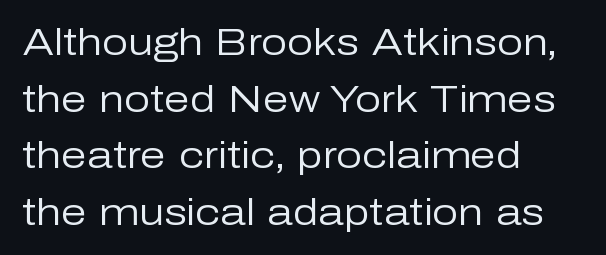
No word sits above an underline. Italic? Not at all — the glyphs are vertical. Note the varied advance widths — an 'i' is clearly narrower than an 'm'. The passage shown is typeset with a sans-serif family. Between one letter and the next there's only the usual sliver of space.
